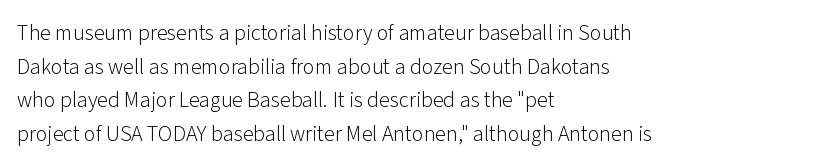
{"italic": "no", "bold": "no", "underline": "no", "align": "left", "line_spacing": "normal", "line_spacing_ratio": 1.53, "letter_spacing": "normal", "letter_spacing_em": 0.0, "glyph_px": 22}
